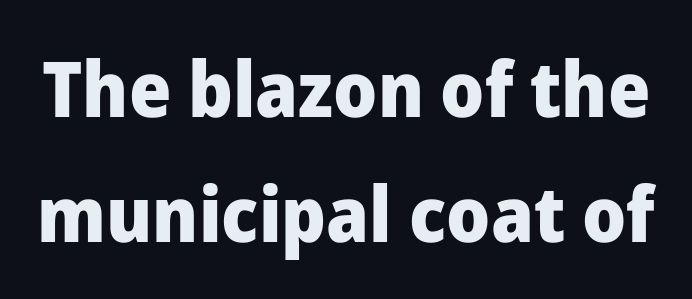
{"serif": "no", "italic": "no", "bold": "yes", "weight": "heavy", "width": "normal", "stroke_contrast": "low", "x_height": "medium", "monospaced": "no", "underline": "no", "line_spacing": "normal", "line_spacing_ratio": 1.62, "letter_spacing": "normal", "letter_spacing_em": 0.0, "glyph_px": 77}
